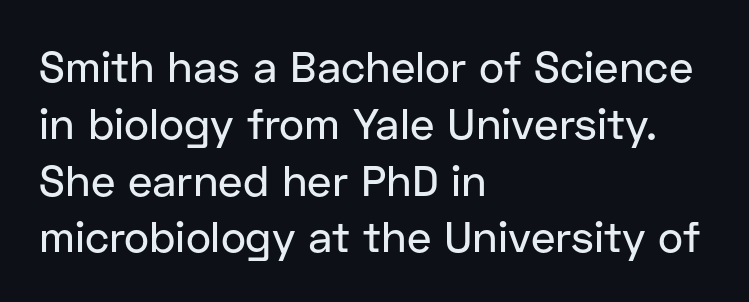
The rendering uses natural spacing where letterforms have individual widths. This is roman type, the default non-slanted kind. Line starts are locked; line ends wander. I'd call this a sans setting — the letters go barefoot. Quick note: underline off.
